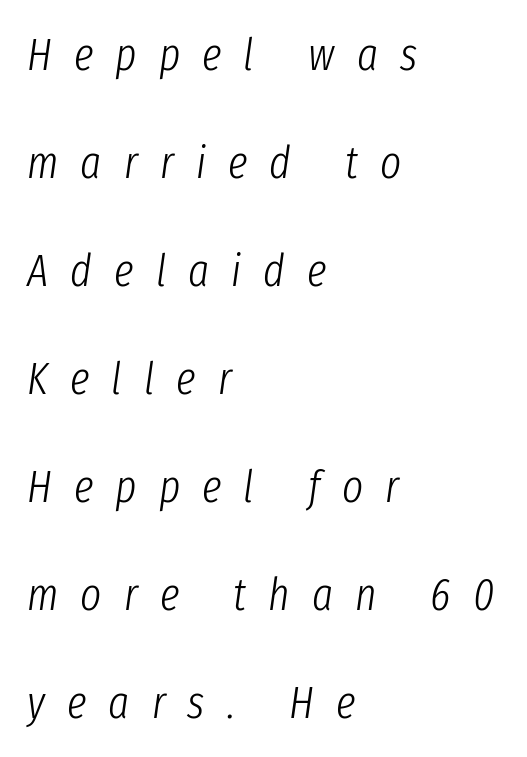
Q: Is the text bold? A: No.
Q: Is the text italic (slanted)? A: Yes, it leans right by about 8 degrees.
Q: Is the text underlined? A: No.
Q: How is the paragraph aligned? A: Left-aligned.
Q: Is the spacing between letters normal or unusually wide? A: Unusually wide.
Q: Is the spacing between lines tight, normal or loose? A: Loose.
Q: Width (condensed, normal, or wide)? A: Condensed.
Q: Stroke contrast? A: Low.
Q: x-height? A: Medium.
Q: Monospaced? A: No.
